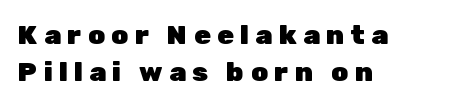
Q: Is the text bold? A: Yes.
Q: Is the text italic (slanted)? A: No, it is upright.
Q: Is the text underlined? A: No.
Q: How is the paragraph aligned? A: Left-aligned.
Q: Is the spacing between letters normal or unusually wide? A: Unusually wide.
Q: Is the spacing between lines tight, normal or loose? A: Normal.
